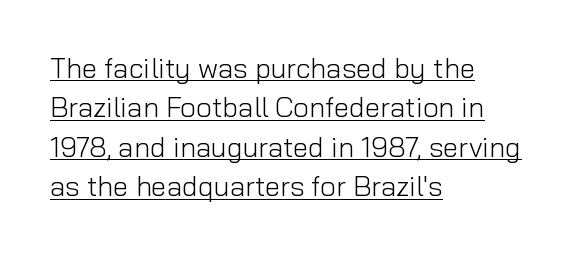
The weight would be labelled regular, book, light, or lighter still. A rule runs beneath these lines of type. The letters stand straight up with perfectly vertical stems. Do the characters align in a grid? No, the font is proportional. If you measured baseline to baseline, you'd find a middling distance. Look at the bottom of the vertical strokes: they stop flat, with no serifs.
